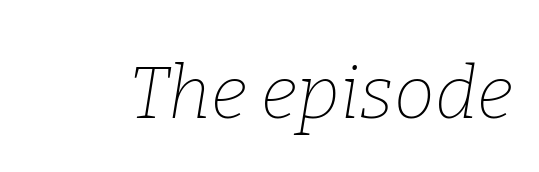
{"serif": "yes", "italic": "yes", "lean": "right", "slant_degrees": 9, "bold": "no", "weight": "thin", "width": "normal", "stroke_contrast": "low", "x_height": "medium", "monospaced": "no", "underline": "no", "letter_spacing": "normal", "letter_spacing_em": 0.0, "glyph_px": 73}
